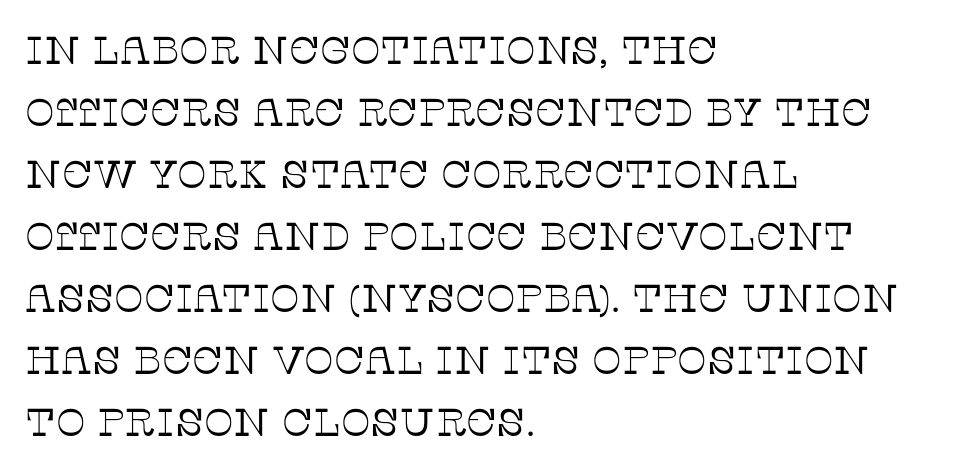
{"serif": "yes", "italic": "no", "bold": "no", "weight": "thin", "width": "normal", "stroke_contrast": "low", "x_height": "large", "monospaced": "no", "underline": "no", "align": "left", "line_spacing": "normal", "line_spacing_ratio": 1.59, "letter_spacing": "normal", "letter_spacing_em": 0.0, "glyph_px": 39}
